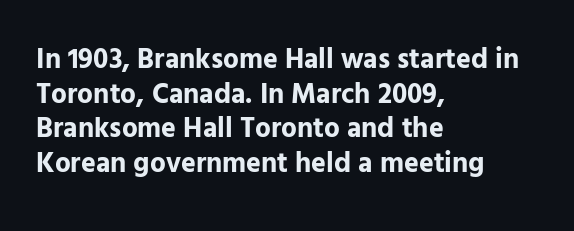
Spacing verdict: proportional, widths tailored to each character. The face used here has the dense, thick strokes of a bold. Posture: upright roman. Type without underlining. Students, note that the glyphs here touch the page at normal intervals. The text was rendered using a sans face with plain stroke endings.
